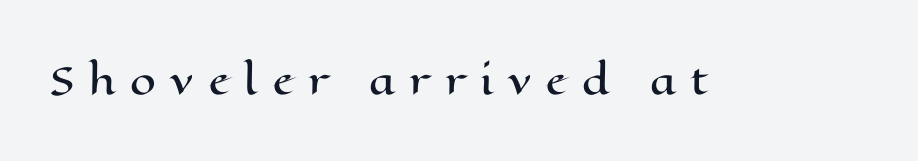
A clean baseline with only descenders dipping below it. Do the characters align in a grid? No, the font is proportional. Students, note that the glyphs here are deliberately spaced far apart. This is the regular roman posture of the typeface.
